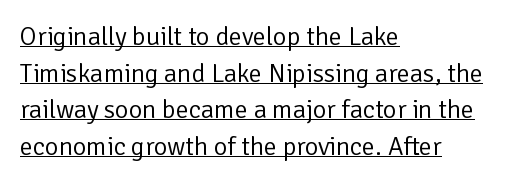
Q: Is the text bold? A: No.
Q: Is the text italic (slanted)? A: No, it is upright.
Q: Is the text underlined? A: Yes.
Q: How is the paragraph aligned? A: Left-aligned.
Q: Is the spacing between letters normal or unusually wide? A: Normal.
Q: Is the spacing between lines tight, normal or loose? A: Normal.
